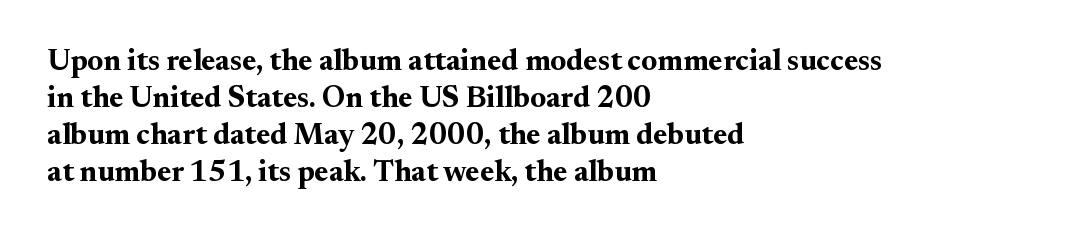
{"serif": "yes", "italic": "no", "bold": "yes", "weight": "bold", "width": "normal", "stroke_contrast": "medium", "x_height": "small", "monospaced": "no", "underline": "no", "align": "left", "line_spacing_ratio": 1.23, "letter_spacing": "normal", "letter_spacing_em": 0.0, "glyph_px": 30}
